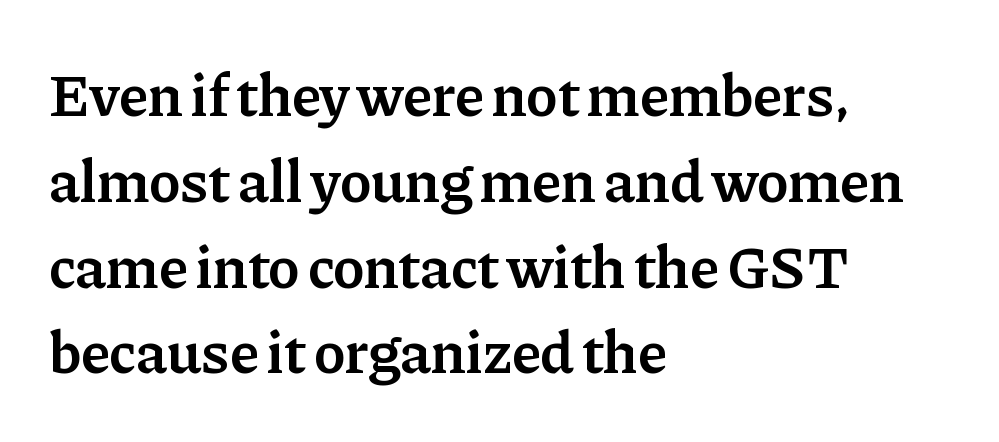
Q: Is the text bold? A: Semi-bold.
Q: Is the text italic (slanted)? A: No, it is upright.
Q: Is the typeface a serif or a sans-serif typeface? A: Serif.
Q: Is the text underlined? A: No.
Q: How is the paragraph aligned? A: Left-aligned.
Q: Is the spacing between letters normal or unusually wide? A: Normal.
Q: Is the spacing between lines tight, normal or loose? A: Normal.
Q: Width (condensed, normal, or wide)? A: Normal.
Q: Stroke contrast? A: Low.
Q: x-height? A: Medium.
Q: Monospaced? A: No.
